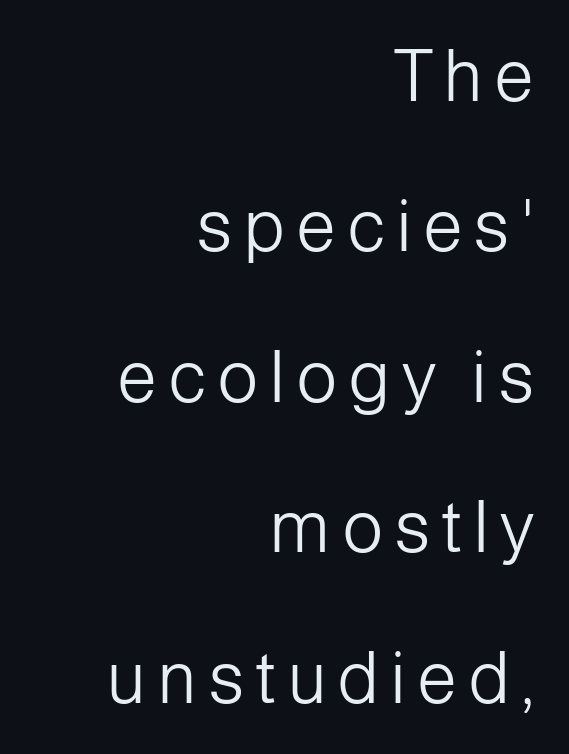
This is not heavy type; no bold has been used. Do the characters align in a grid? No, the font is proportional. No word sits above an underline. Ordinary non-slanted type is in use. These lines are composed in type without serifs. Regarding leading, the lines here are spaced well apart.
